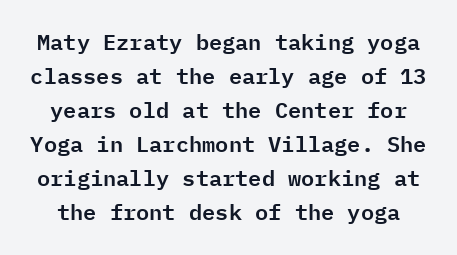
The passage shown has conventional tracking throughout. Rule under the text: the space is simply empty. Characters remain perfectly vertical along every line. The rows are spaced the way most documents space them.
